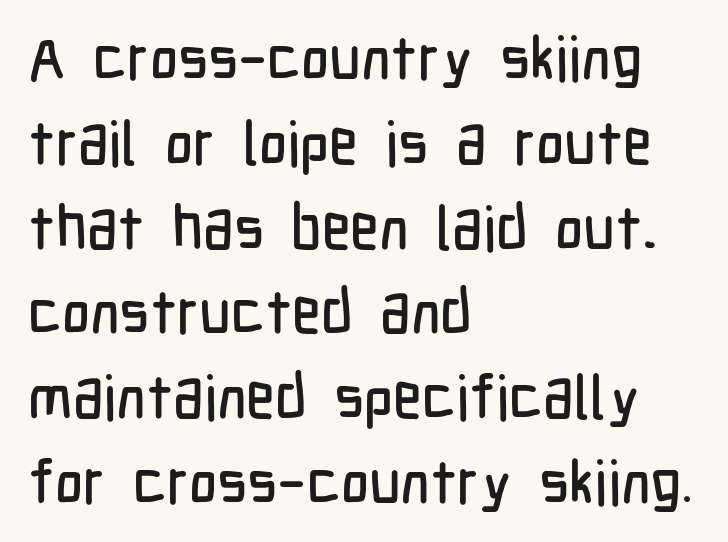
Q: Is the text italic (slanted)? A: No, it is upright.
Q: Is the typeface a serif or a sans-serif typeface? A: Sans-serif.
Q: Is the text underlined? A: No.
Q: How is the paragraph aligned? A: Left-aligned.
Q: Is the spacing between letters normal or unusually wide? A: Normal.
Q: Is the spacing between lines tight, normal or loose? A: Normal.
Q: Width (condensed, normal, or wide)? A: Condensed.
Q: Stroke contrast? A: Low.
Q: x-height? A: Medium.
Q: Monospaced? A: No.
